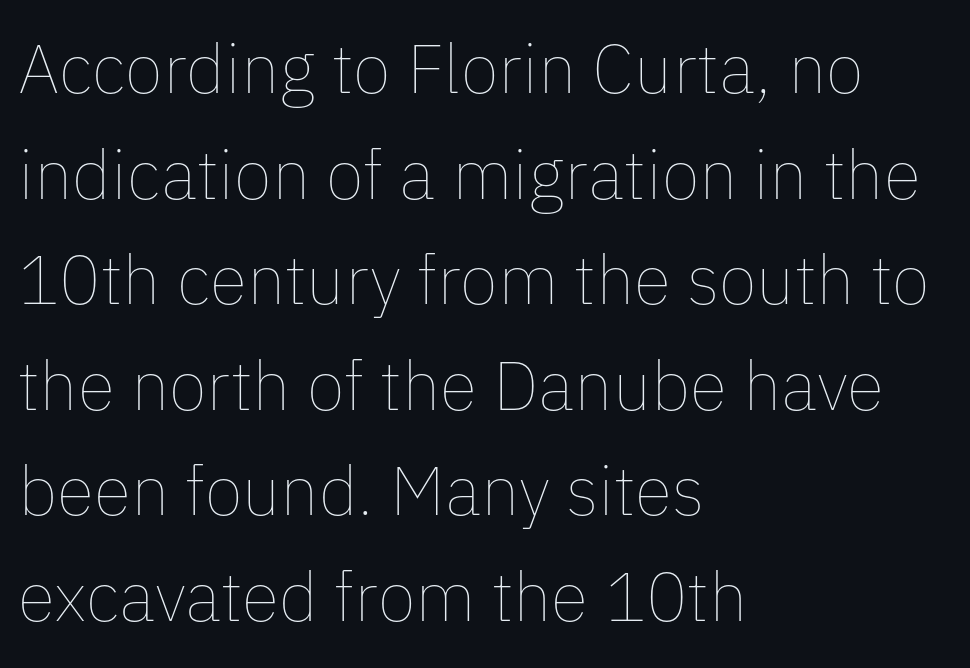
{"italic": "no", "bold": "no", "weight": "thin", "width": "normal", "stroke_contrast": "low", "x_height": "medium", "monospaced": "no", "underline": "no", "align": "left", "line_spacing": "normal", "line_spacing_ratio": 1.53, "letter_spacing": "normal", "letter_spacing_em": 0.0, "glyph_px": 69}
